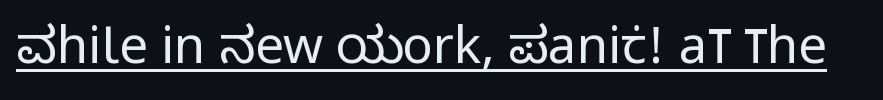
{"serif": "no", "italic": "no", "bold": "no", "weight": "regular", "width": "condensed", "stroke_contrast": "low", "x_height": "large", "monospaced": "no", "underline": "yes", "letter_spacing": "normal", "letter_spacing_em": 0.0, "glyph_px": 51}
